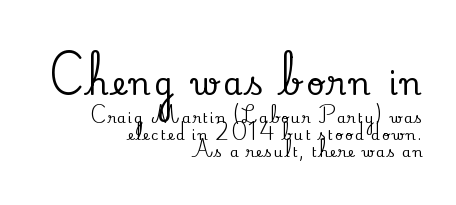
{"serif": "yes", "italic": "no", "width": "normal", "stroke_contrast": "low", "x_height": "small", "monospaced": "no", "underline": "no", "align": "right", "line_spacing_ratio": 1.21, "larger_block": "first", "size_ratio": 2.21, "glyph_px": 31}
